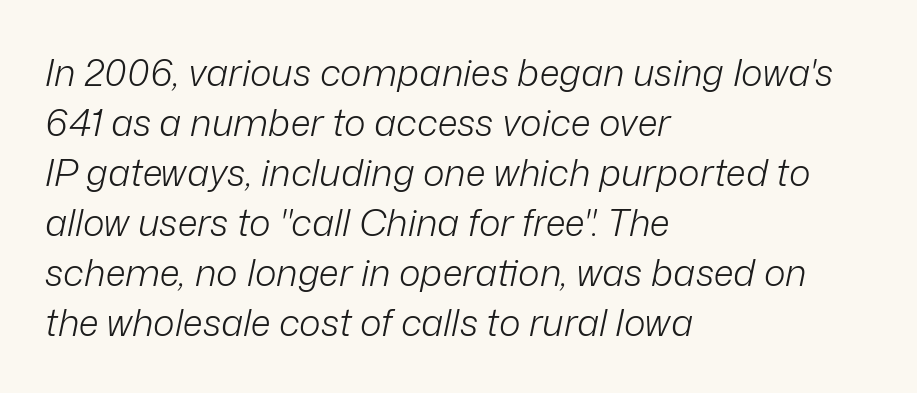
Compared with a centered layout, this one pins lines to the left instead. Underline: absent. Looking at the ascenders, they clearly lean. Interline gaps are of average width in this sample.
